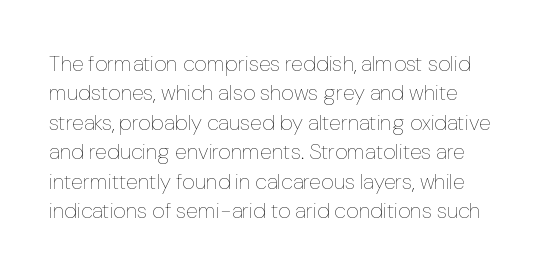
Q: Is the text bold? A: No.
Q: Is the text italic (slanted)? A: No, it is upright.
Q: Is the text underlined? A: No.
Q: Is the spacing between letters normal or unusually wide? A: Normal.
Q: Is the spacing between lines tight, normal or loose? A: Normal.
